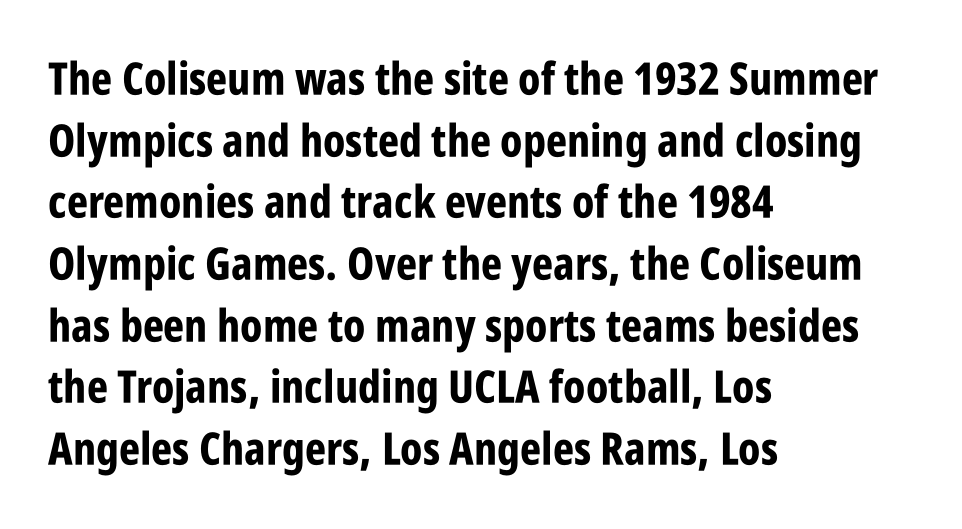
{"serif": "no", "italic": "no", "bold": "yes", "weight": "bold", "width": "condensed", "stroke_contrast": "low", "x_height": "large", "monospaced": "no", "underline": "no", "align": "left", "line_spacing": "normal", "line_spacing_ratio": 1.37, "letter_spacing": "normal", "letter_spacing_em": 0.0, "glyph_px": 45}
